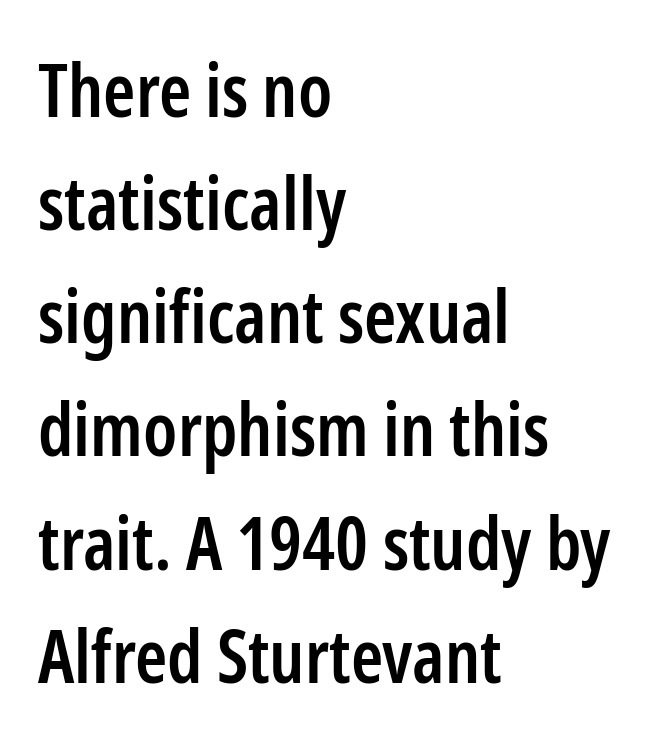
The image shows 73 px semibold, condensed sans-serif type, upright; set left-aligned, normal line spacing (1.55x), normal letter spacing, not underlined; low stroke contrast and a medium x-height.
